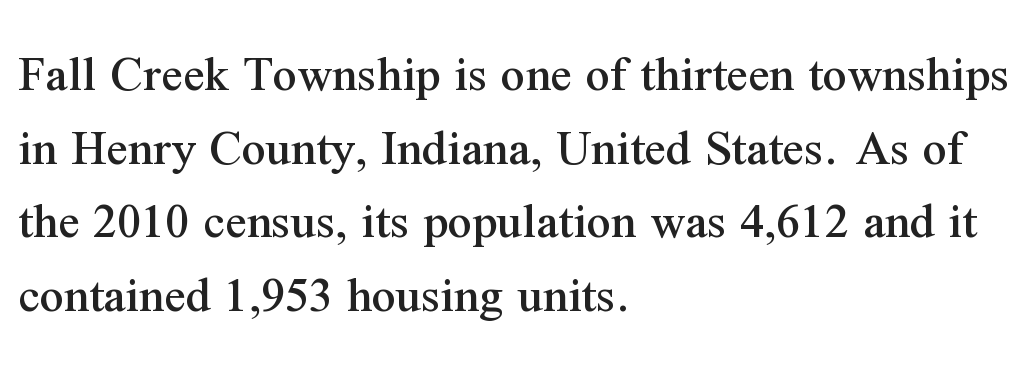
What kind of face is this? One with serifs. Honestly, there is no underline to notice here at all. The lines sit at an ordinary, default distance from one another. Think of a printed novel: that variable character pitch is what you see here. Rendered with straight, roman letterforms.
